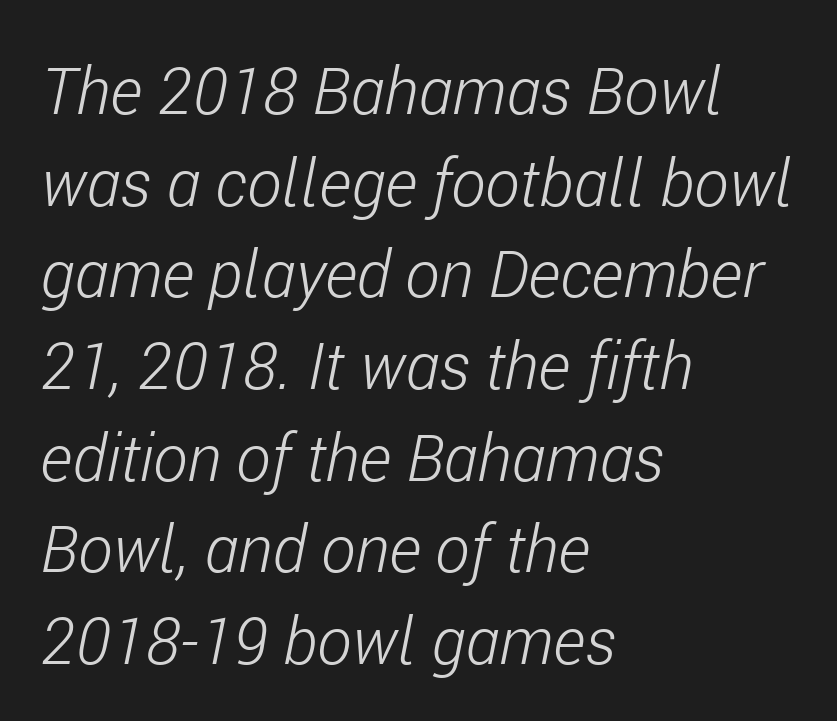
Q: Is the text bold? A: No.
Q: Is the text italic (slanted)? A: Yes, it leans right by about 11 degrees.
Q: Is the text underlined? A: No.
Q: How is the paragraph aligned? A: Left-aligned.
Q: Is the spacing between letters normal or unusually wide? A: Normal.
Q: Is the spacing between lines tight, normal or loose? A: Normal.
Q: Width (condensed, normal, or wide)? A: Condensed.
Q: Stroke contrast? A: Low.
Q: x-height? A: Medium.
Q: Monospaced? A: No.
